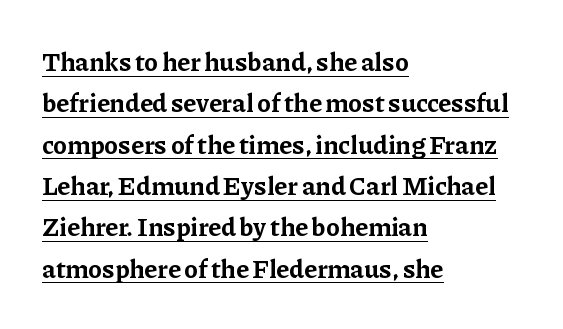
Every character sits straight up, as roman type does. The sample's only ornament is a line tracing under the words. The text block is weighted toward the left margin, trailing off unevenly rightward. The sample has been set heavy, in full bold. What's the leading like? Ordinary, nothing unusual.
